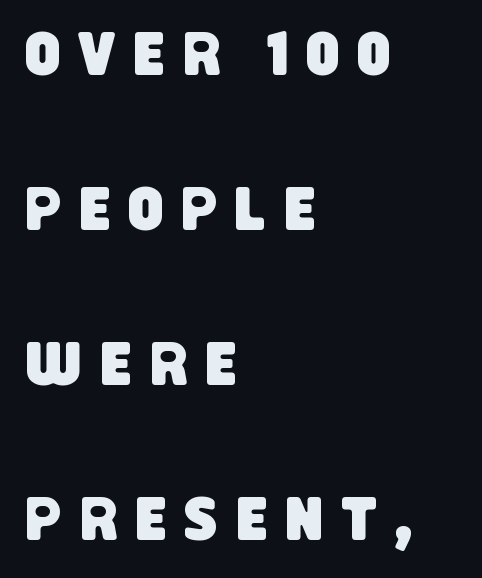
Q: Is the typeface a serif or a sans-serif typeface? A: Sans-serif.
Q: Is the text underlined? A: No.
Q: How is the paragraph aligned? A: Left-aligned.
Q: Is the spacing between letters normal or unusually wide? A: Unusually wide.
Q: Is the spacing between lines tight, normal or loose? A: Loose.
Q: Width (condensed, normal, or wide)? A: Condensed.
Q: Stroke contrast? A: Low.
Q: x-height? A: Large.
Q: Monospaced? A: No.
